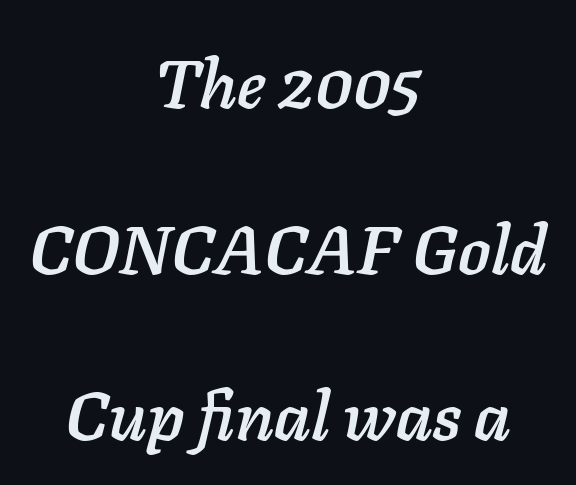
These lines are centered, leaving both edges ragged. The passage shown has conventional tracking throughout. Any mark beneath the type? The region is blank. This sample has the flowing, uneven cadence of proportional lettering. This sample trades compactness for vertical openness between lines.
